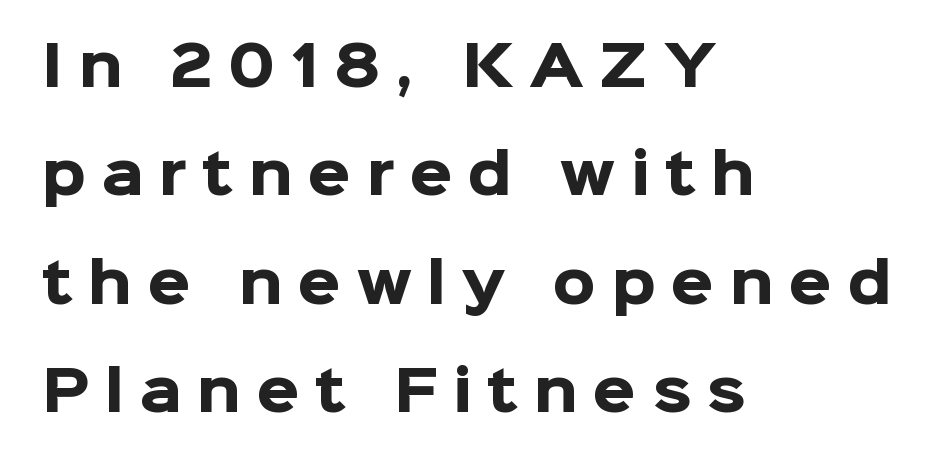
{"serif": "no", "italic": "no", "bold": "yes", "weight": "heavy", "width": "normal", "stroke_contrast": "low", "x_height": "medium", "monospaced": "no", "underline": "no", "align": "left", "line_spacing": "loose", "line_spacing_ratio": 1.97, "letter_spacing": "wide", "letter_spacing_em": 0.28, "glyph_px": 55}
